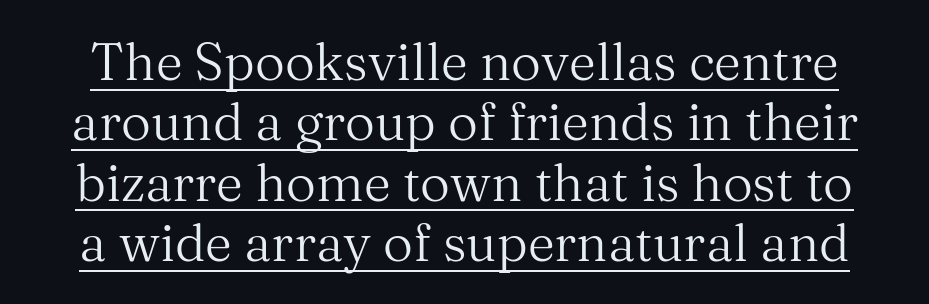
{"serif": "yes", "italic": "no", "bold": "no", "weight": "regular", "width": "normal", "stroke_contrast": "medium", "x_height": "medium", "monospaced": "no", "underline": "yes", "line_spacing_ratio": 1.16, "letter_spacing": "normal", "letter_spacing_em": 0.0, "glyph_px": 52}
